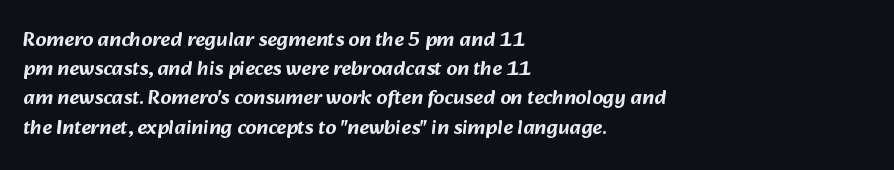
The image shows 21 px text type; set left-aligned, normal line spacing (1.39x), normal letter spacing, not underlined.
